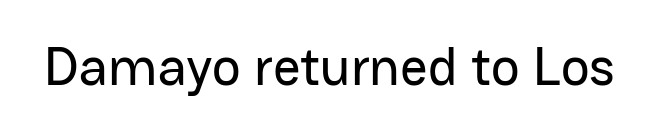
Q: Is the text italic (slanted)? A: No, it is upright.
Q: Is the typeface a serif or a sans-serif typeface? A: Sans-serif.
Q: Is the text underlined? A: No.
Q: Is the spacing between letters normal or unusually wide? A: Normal.
Q: Width (condensed, normal, or wide)? A: Normal.
Q: Stroke contrast? A: Low.
Q: x-height? A: Medium.
Q: Monospaced? A: No.
